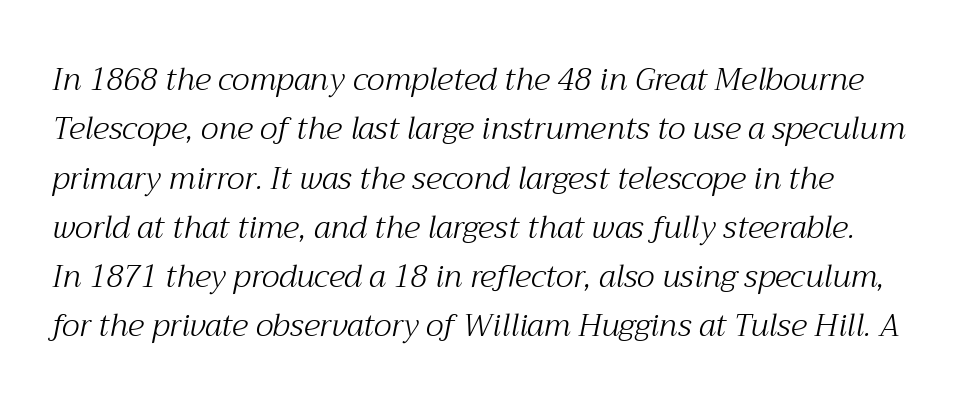
{"serif": "yes", "italic": "yes", "lean": "right", "slant_degrees": 12, "bold": "no", "weight": "light", "width": "normal", "stroke_contrast": "medium", "x_height": "medium", "monospaced": "no", "underline": "no", "line_spacing": "normal", "line_spacing_ratio": 1.59, "letter_spacing": "normal", "letter_spacing_em": 0.0, "glyph_px": 31}
